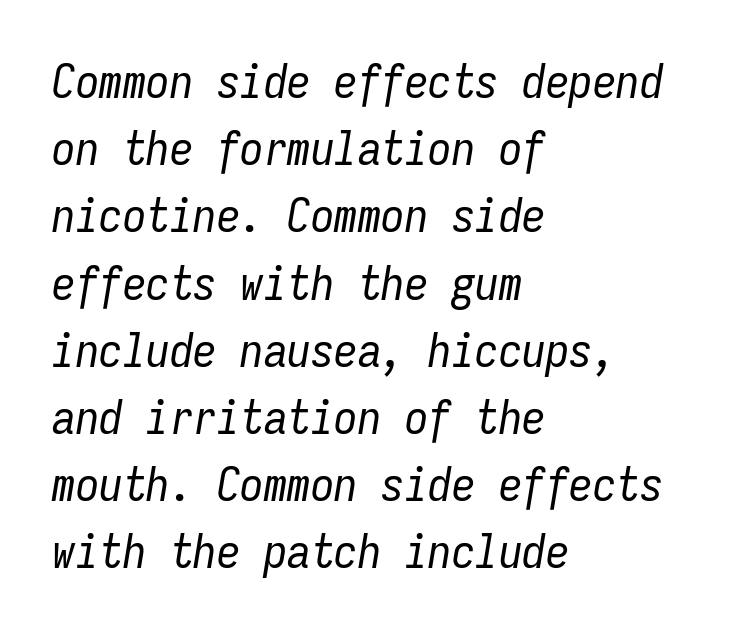
The image shows 47 px regular-weight, condensed type, italic (leaning right), monospaced; set left-aligned, normal line spacing (1.43x), normal letter spacing, not underlined; low stroke contrast and a medium x-height.
